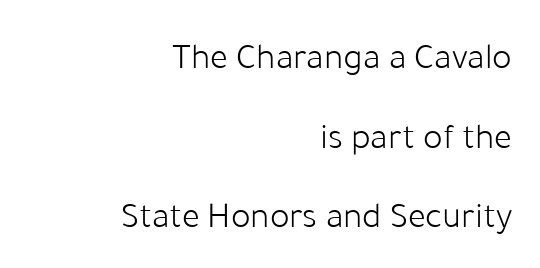
{"serif": "no", "italic": "no", "bold": "no", "weight": "light", "width": "normal", "stroke_contrast": "low", "x_height": "medium", "monospaced": "no", "underline": "no", "align": "right", "line_spacing": "loose", "line_spacing_ratio": 2.15, "letter_spacing": "normal", "letter_spacing_em": 0.0, "glyph_px": 37}
